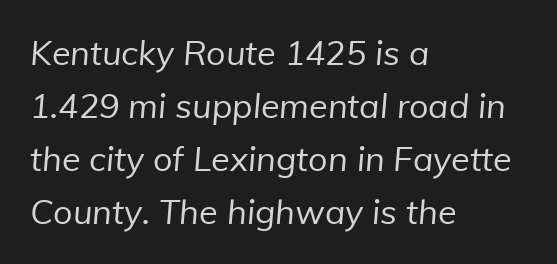
The image shows 34 px regular-weight sans-serif type; set left-aligned, normal line spacing (1.56x), normal letter spacing, not underlined; low stroke contrast and a medium x-height.
